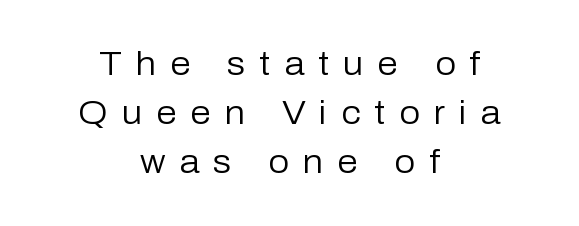
{"serif": "no", "italic": "no", "bold": "no", "weight": "regular", "width": "normal", "stroke_contrast": "low", "x_height": "medium", "monospaced": "no", "underline": "no", "align": "center", "line_spacing": "normal", "line_spacing_ratio": 1.48, "letter_spacing": "wide", "letter_spacing_em": 0.42, "glyph_px": 33}
